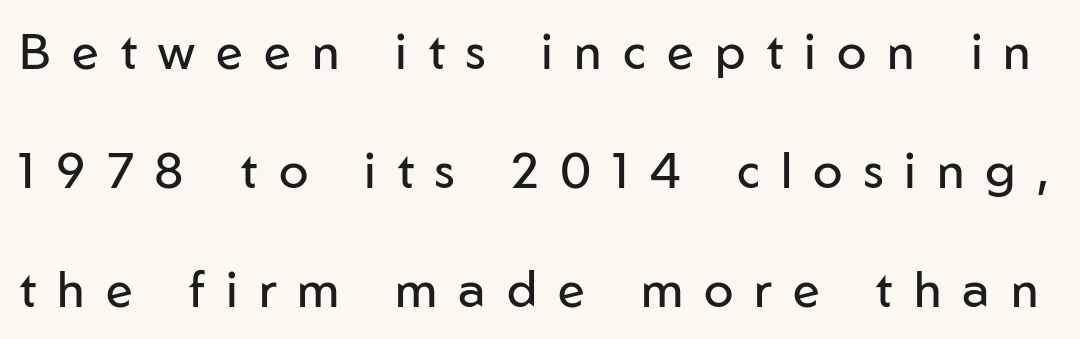
{"serif": "no", "italic": "no", "bold": "no", "weight": "regular", "width": "normal", "stroke_contrast": "low", "x_height": "medium", "monospaced": "no", "underline": "no", "line_spacing": "loose", "line_spacing_ratio": 2.43, "letter_spacing": "wide", "letter_spacing_em": 0.43, "glyph_px": 49}
